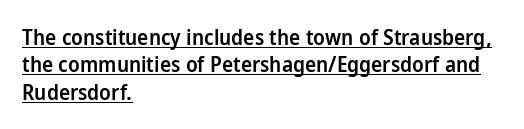
The image shows 21 px text type, upright; set left-aligned, normal line spacing (1.3x), normal letter spacing, underlined.
